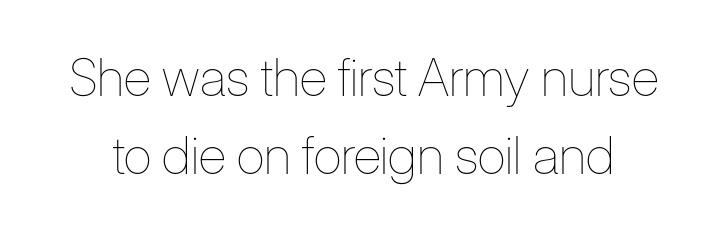
Successive baselines arrive at the customary interval. Varying glyph widths throughout — classic text-font behaviour. You can tell it's not italic because the verticals are truly vertical. Words float on clear page, feet unadorned. Is this a heavy cut? Hardly; it is regular or lighter. Default kerning and tracking; the words read as compact shapes.
